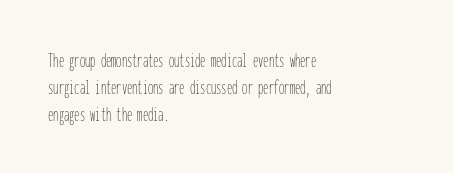
These lines keep a tight, regular rhythm from letter to letter. The rows are spaced the way most documents space them. Nothing heavy about these letters — not bold at all. A roman cut, with each character standing at attention. Check under the words: just untouched page. All the whitespace from short lines collects on the right.
